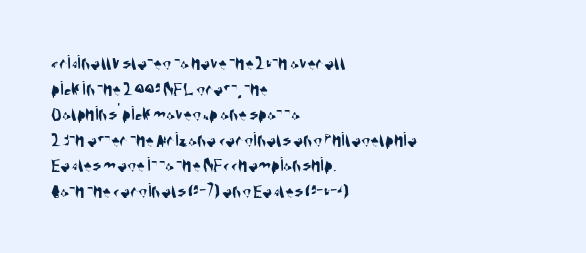
{"underline": "no", "align": "left", "line_spacing_ratio": 1.22, "letter_spacing": "normal", "letter_spacing_em": 0.0, "glyph_px": 21}
